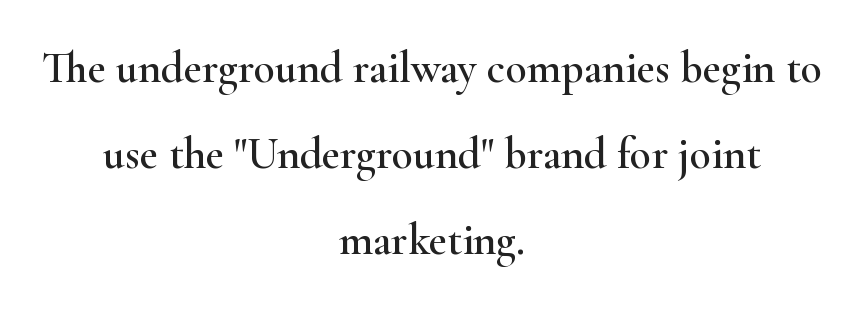
Q: Is the text italic (slanted)? A: No, it is upright.
Q: Is the typeface a serif or a sans-serif typeface? A: Serif.
Q: Is the text underlined? A: No.
Q: How is the paragraph aligned? A: Centered.
Q: Is the spacing between letters normal or unusually wide? A: Normal.
Q: Is the spacing between lines tight, normal or loose? A: Loose.
Q: Width (condensed, normal, or wide)? A: Wide.
Q: Stroke contrast? A: High.
Q: x-height? A: Small.
Q: Monospaced? A: No.
